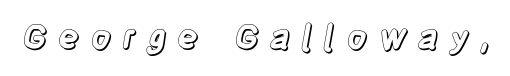
Q: Is the text italic (slanted)? A: Yes.
Q: Is the text underlined? A: No.
Q: Is the spacing between letters normal or unusually wide? A: Unusually wide.
Q: Width (condensed, normal, or wide)? A: Condensed.
Q: x-height? A: Large.
Q: Monospaced? A: No.
